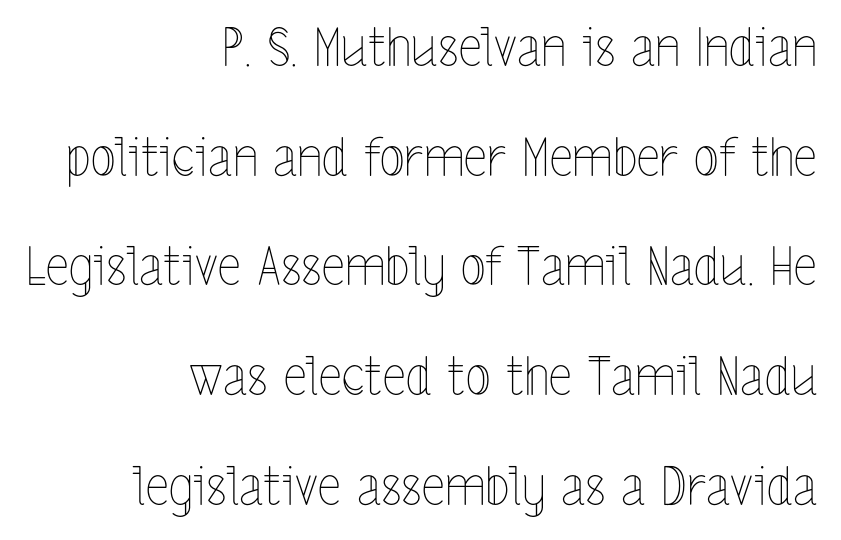
Is this a fixed-width face? No — the glyphs have proportional, varying widths. Regarding leading, the lines here are spaced well apart. The tracking reads as untouched default to a designer's eye. Characters remain perfectly vertical along every line. The typesetter chose a ragged-left arrangement here. Descender tails drop into unmarked territory.
